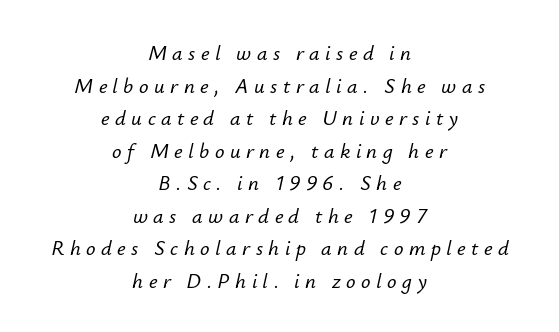
Q: Is the text italic (slanted)? A: Yes, it leans right by about 12 degrees.
Q: Is the text underlined? A: No.
Q: How is the paragraph aligned? A: Centered.
Q: Is the spacing between letters normal or unusually wide? A: Unusually wide.
Q: Is the spacing between lines tight, normal or loose? A: Normal.
